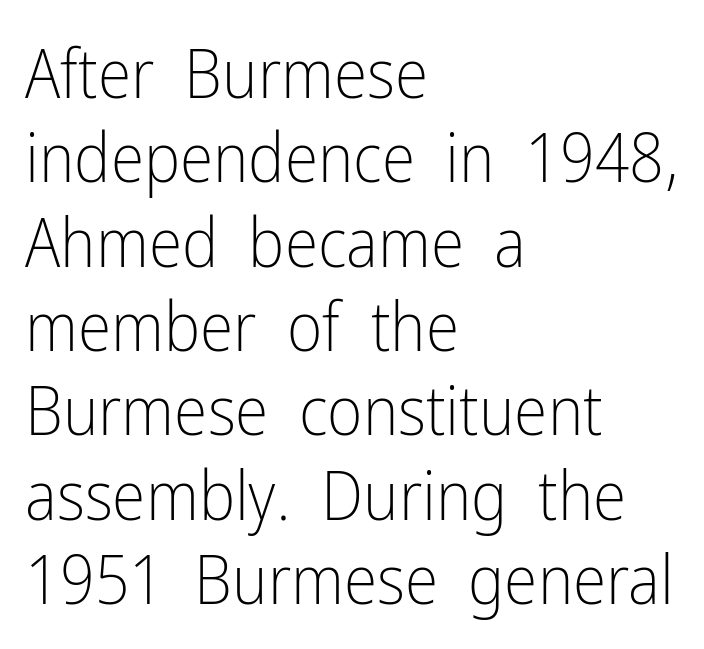
{"serif": "no", "italic": "no", "bold": "no", "weight": "light", "width": "condensed", "stroke_contrast": "low", "x_height": "medium", "monospaced": "no", "underline": "no", "align": "left", "line_spacing_ratio": 1.24, "letter_spacing": "normal", "letter_spacing_em": 0.0, "glyph_px": 68}
